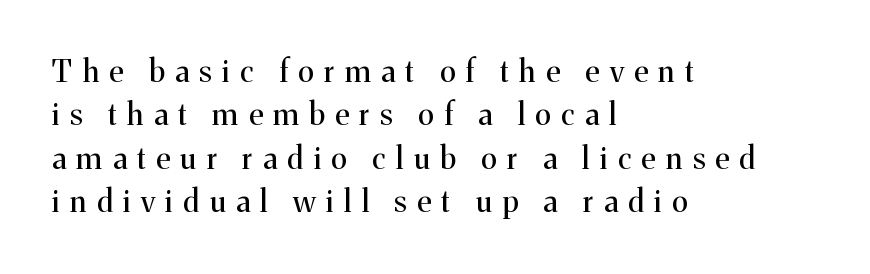
Q: Is the text bold? A: No.
Q: Is the text italic (slanted)? A: No, it is upright.
Q: Is the typeface a serif or a sans-serif typeface? A: Serif.
Q: Is the text underlined? A: No.
Q: How is the paragraph aligned? A: Left-aligned.
Q: Is the spacing between letters normal or unusually wide? A: Unusually wide.
Q: Is the spacing between lines tight, normal or loose? A: Normal.
Q: Width (condensed, normal, or wide)? A: Normal.
Q: Stroke contrast? A: Medium.
Q: x-height? A: Medium.
Q: Monospaced? A: No.
